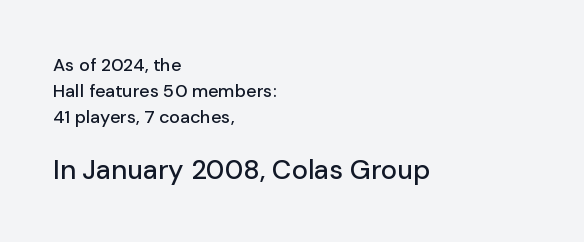
{"italic": "no", "underline": "no", "align": "left", "line_spacing": "normal", "line_spacing_ratio": 1.44, "letter_spacing": "normal", "letter_spacing_em": 0.0, "larger_block": "second", "size_ratio": 1.5, "glyph_px": 27}
